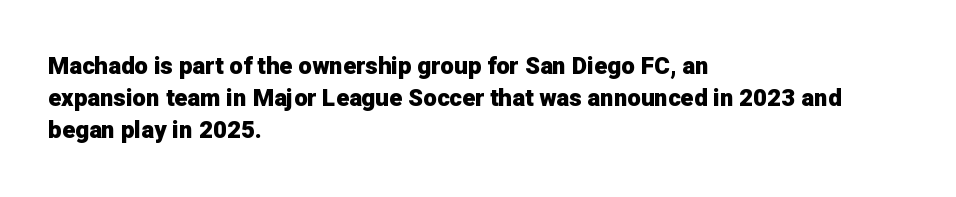
How are the letters spaced? Ordinarily, with no added tracking. Left-aligned paragraph, ragged on the right. The rows are spaced the way most documents space them. The glyphs are unaccompanied by any horizontal stroke below them. Weight check: bold — yes, fully. Ordinary non-slanted type is in use.
